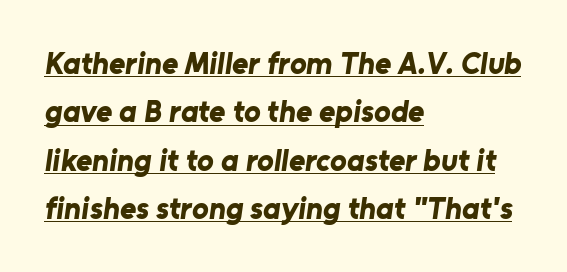
The image shows 31 px bold sans-serif type; set left-aligned, normal line spacing (1.56x), normal letter spacing, underlined; low stroke contrast and a medium x-height.
